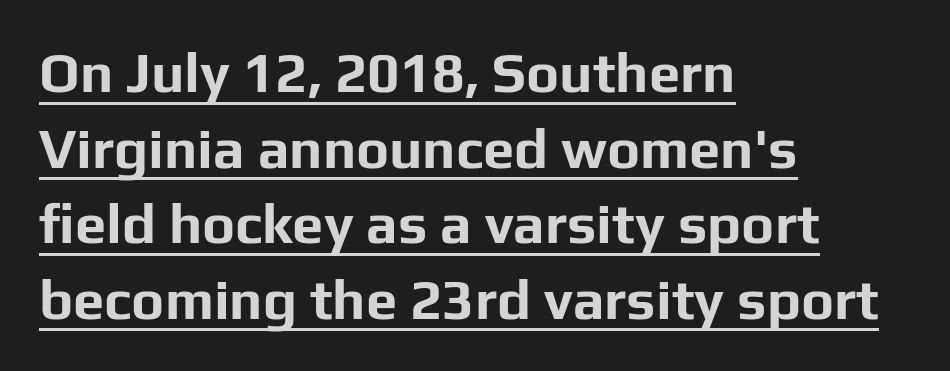
A typesetter would call this proportional, since set widths differ per character. These lines are set flush left with a ragged right edge. Quick note: underline on. The leading is moderate, giving the passage an even texture. No italicization has been applied; the sample stays upright.
